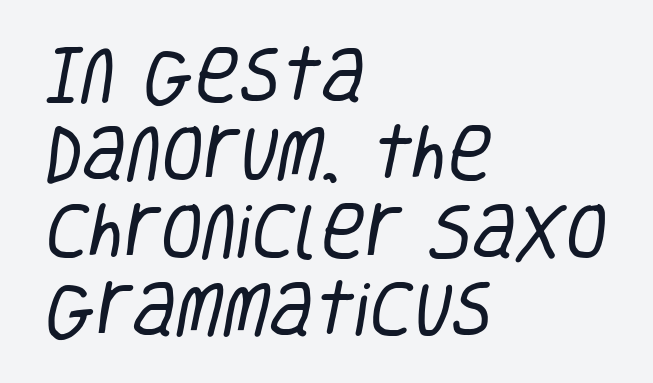
Successive baselines arrive at the customary interval. Note the varied advance widths — an 'i' is clearly narrower than an 'm'. One-word summary of the alignment: left. Serif or sans? Sans — the stroke terminals are bare. Has an underline been added? It has not. Counters stay open thanks to moderate or lighter strokes.
